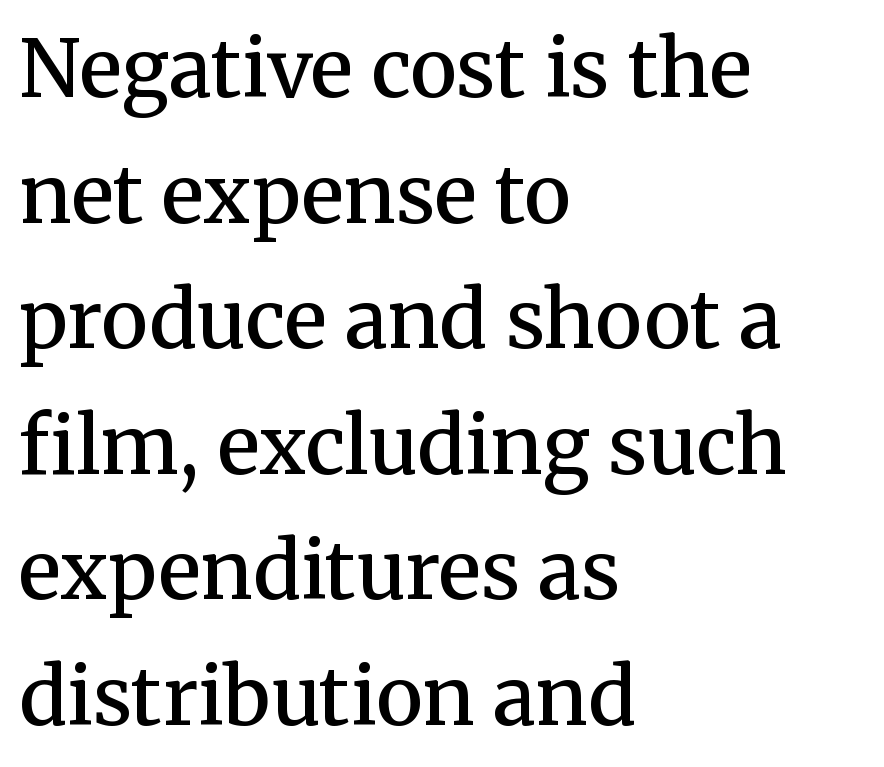
A typesetter would call this proportional, since set widths differ per character. The string is rendered with underlining switched off. The leading is moderate, giving the passage an even texture. How heavy is the stroke? Medium-heavy — a semibold, shy of bold. Yep, those are serifs on the letters. Leftover space on each line is placed entirely after the last word.
